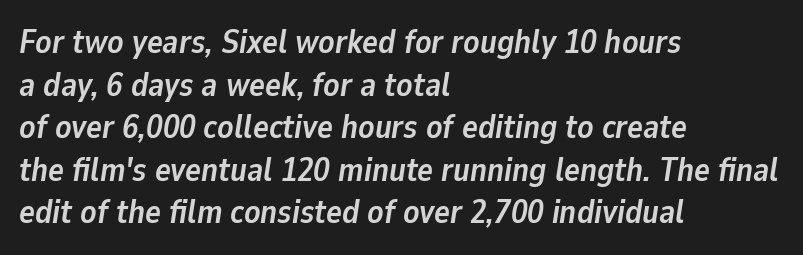
Q: Is the text bold? A: Yes.
Q: Is the text italic (slanted)? A: Yes, it leans right by about 9 degrees.
Q: Is the text underlined? A: No.
Q: How is the paragraph aligned? A: Left-aligned.
Q: Is the spacing between letters normal or unusually wide? A: Normal.
Q: Is the spacing between lines tight, normal or loose? A: Normal.
Q: Width (condensed, normal, or wide)? A: Normal.
Q: Stroke contrast? A: Low.
Q: x-height? A: Medium.
Q: Monospaced? A: No.
